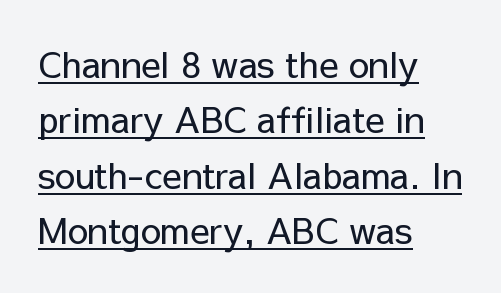
Q: Is the text bold? A: No.
Q: Is the text italic (slanted)? A: No, it is upright.
Q: Is the typeface a serif or a sans-serif typeface? A: Sans-serif.
Q: Is the text underlined? A: Yes.
Q: How is the paragraph aligned? A: Left-aligned.
Q: Is the spacing between letters normal or unusually wide? A: Normal.
Q: Is the spacing between lines tight, normal or loose? A: Normal.
Q: Width (condensed, normal, or wide)? A: Normal.
Q: Stroke contrast? A: Low.
Q: x-height? A: Medium.
Q: Monospaced? A: No.
